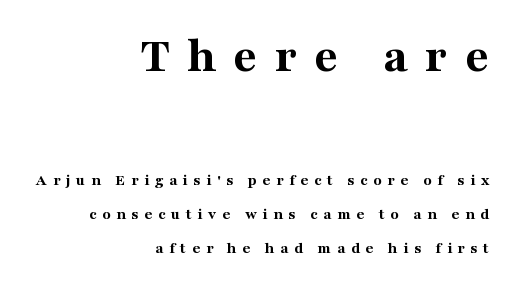
Q: Is the text bold? A: Yes.
Q: Is the text italic (slanted)? A: No, it is upright.
Q: Is the typeface a serif or a sans-serif typeface? A: Serif.
Q: Is the text underlined? A: No.
Q: How is the paragraph aligned? A: Right-aligned.
Q: Is the spacing between letters normal or unusually wide? A: Unusually wide.
Q: Is the spacing between lines tight, normal or loose? A: Loose.
Q: Which block of text is set in a larger size, the first (top) or the second (bottom)? A: The first (top) one.
Q: Width (condensed, normal, or wide)? A: Normal.
Q: Stroke contrast? A: Medium.
Q: x-height? A: Medium.
Q: Monospaced? A: No.
